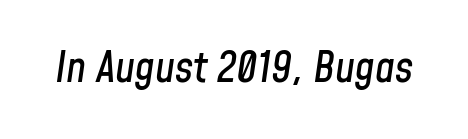
{"italic": "yes", "lean": "right", "slant_degrees": 8, "width": "condensed", "stroke_contrast": "low", "x_height": "medium", "monospaced": "no", "underline": "no", "letter_spacing": "normal", "letter_spacing_em": 0.0, "glyph_px": 43}
